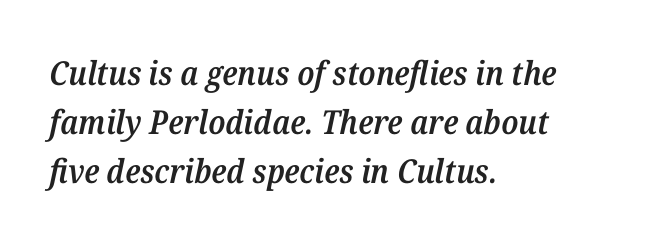
Q: Is the text bold? A: Semi-bold.
Q: Is the text italic (slanted)? A: Yes, it leans right by about 12 degrees.
Q: Is the typeface a serif or a sans-serif typeface? A: Serif.
Q: Is the text underlined? A: No.
Q: How is the paragraph aligned? A: Left-aligned.
Q: Is the spacing between letters normal or unusually wide? A: Normal.
Q: Is the spacing between lines tight, normal or loose? A: Normal.
Q: Width (condensed, normal, or wide)? A: Normal.
Q: Stroke contrast? A: Medium.
Q: x-height? A: Medium.
Q: Monospaced? A: No.
